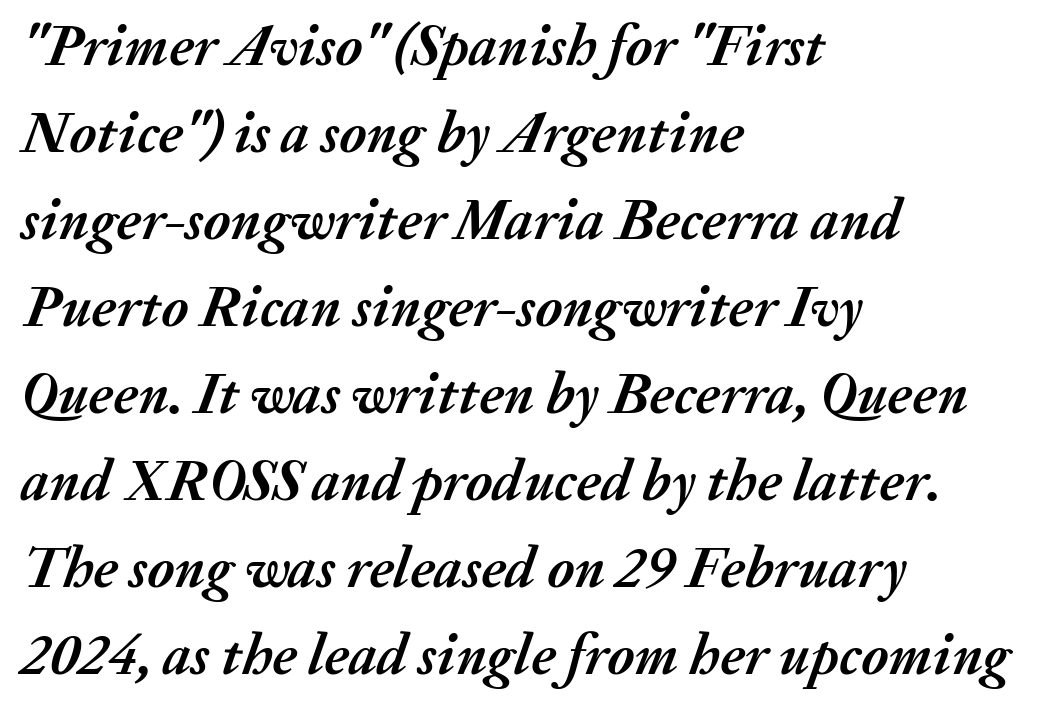
Q: Is the text bold? A: Yes.
Q: Is the text italic (slanted)? A: Yes, it leans right by about 20 degrees.
Q: Is the text underlined? A: No.
Q: How is the paragraph aligned? A: Left-aligned.
Q: Is the spacing between letters normal or unusually wide? A: Normal.
Q: Is the spacing between lines tight, normal or loose? A: Normal.
Q: Width (condensed, normal, or wide)? A: Normal.
Q: Stroke contrast? A: Medium.
Q: x-height? A: Medium.
Q: Monospaced? A: No.
